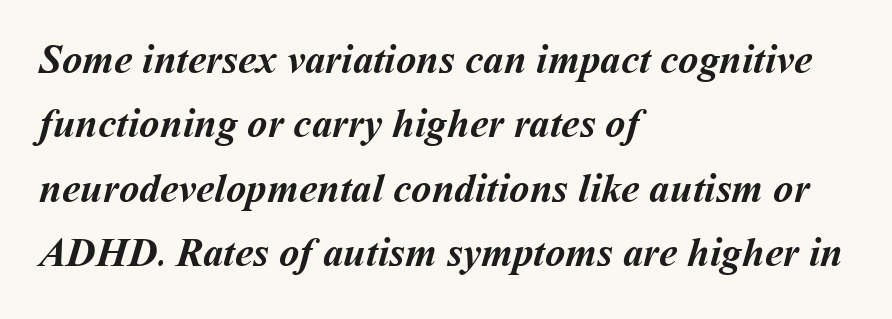
The image shows 41 px semibold type; set left-aligned, normal line spacing (1.57x), normal letter spacing, not underlined; medium stroke contrast and a medium x-height.
